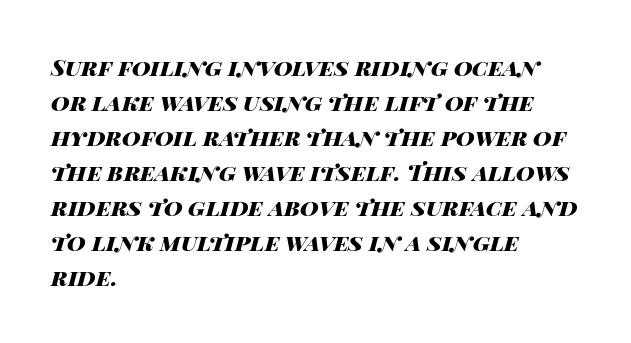
Does the weight exceed regular? Yes, all the way to bold. Students, observe: this is what conventionally led text looks like. Yep, that's italic — everything's leaning. Each row of text sits above clean, open space. Where is the straight margin? On the left.
